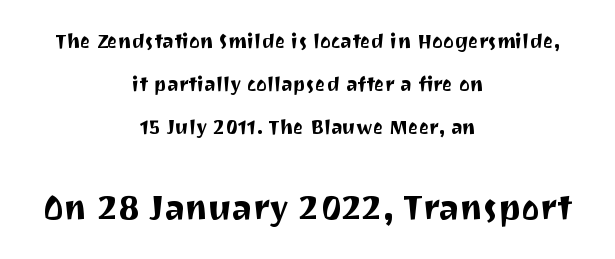
{"serif": "no", "italic": "no", "width": "normal", "stroke_contrast": "medium", "x_height": "medium", "monospaced": "no", "underline": "no", "align": "center", "line_spacing": "loose", "line_spacing_ratio": 2.14, "letter_spacing": "normal", "letter_spacing_em": 0.0, "larger_block": "second", "size_ratio": 1.75, "glyph_px": 35}
